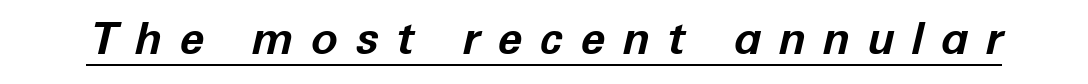
{"italic": "yes", "lean": "right", "slant_degrees": 12, "bold": "yes", "weight": "bold", "width": "normal", "stroke_contrast": "low", "x_height": "medium", "monospaced": "no", "underline": "yes", "letter_spacing": "wide", "letter_spacing_em": 0.38, "glyph_px": 45}
